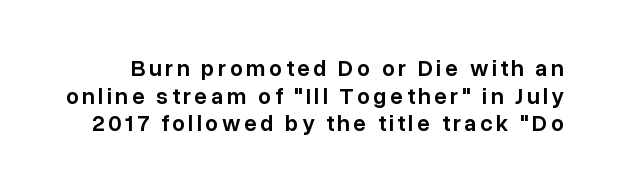
{"italic": "no", "bold": "semi", "underline": "no", "line_spacing_ratio": 1.2, "glyph_px": 23}
